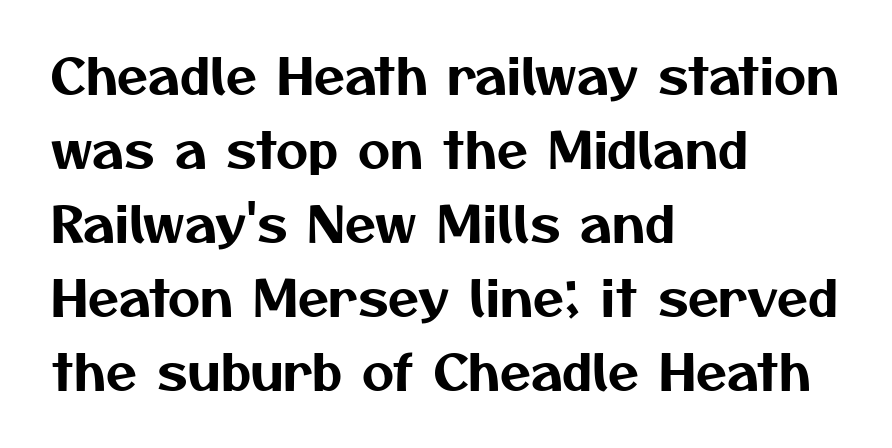
{"serif": "no", "width": "normal", "stroke_contrast": "medium", "x_height": "medium", "monospaced": "no", "underline": "no", "align": "left", "line_spacing": "normal", "line_spacing_ratio": 1.48, "letter_spacing": "normal", "letter_spacing_em": 0.0, "glyph_px": 50}
